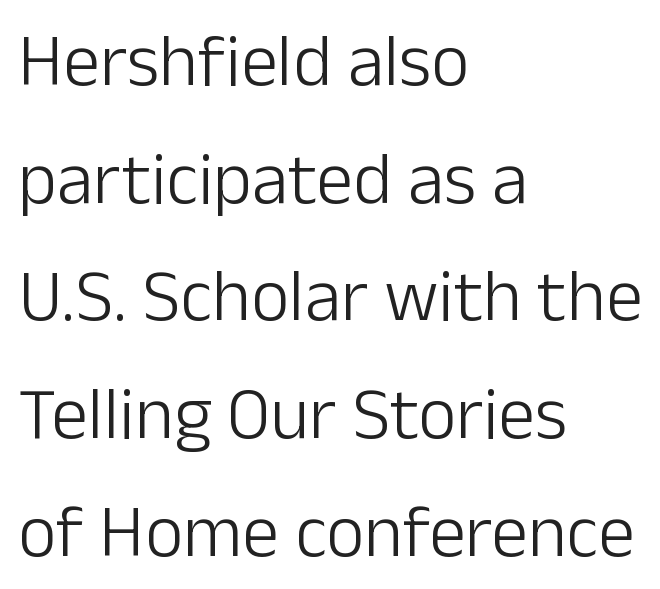
The image shows 74 px light sans-serif type, upright; set left-aligned, normal line spacing (1.59x), normal letter spacing, not underlined; low stroke contrast and a medium x-height.
